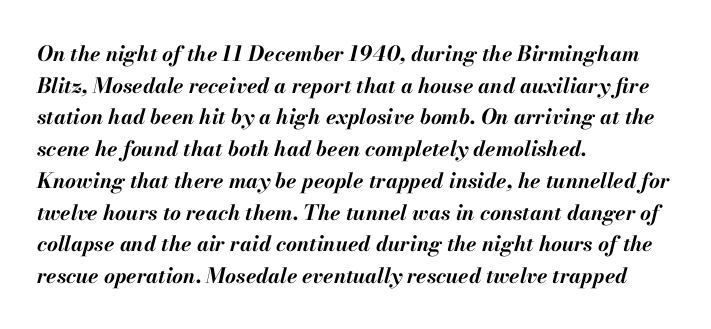
Q: Is the text bold? A: Yes.
Q: Is the text italic (slanted)? A: Yes, it leans right by about 13 degrees.
Q: Is the text underlined? A: No.
Q: How is the paragraph aligned? A: Left-aligned.
Q: Is the spacing between letters normal or unusually wide? A: Normal.
Q: Is the spacing between lines tight, normal or loose? A: Normal.
